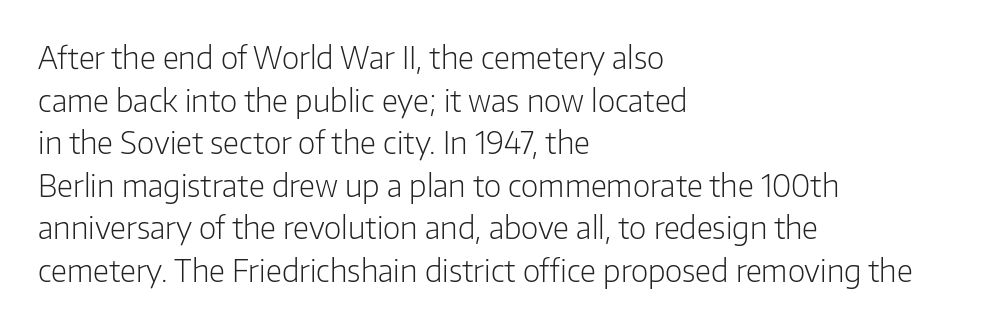
{"serif": "no", "italic": "no", "bold": "no", "weight": "light", "width": "normal", "stroke_contrast": "low", "x_height": "medium", "monospaced": "no", "underline": "no", "align": "left", "line_spacing": "normal", "line_spacing_ratio": 1.42, "letter_spacing": "normal", "letter_spacing_em": 0.0, "glyph_px": 30}
